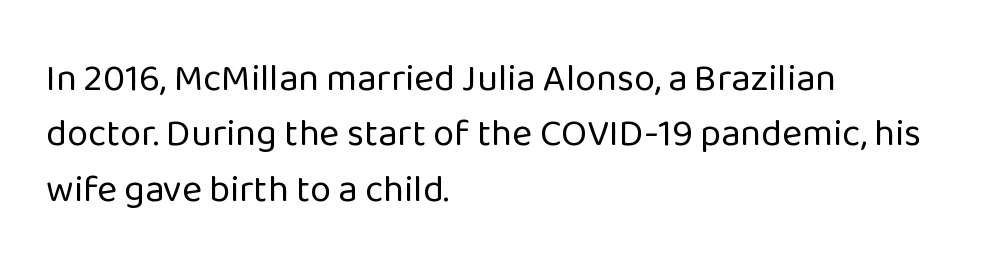
The image shows 38 px regular-weight sans-serif type, upright; set left-aligned, normal line spacing (1.46x), normal letter spacing, not underlined; low stroke contrast and a medium x-height.
